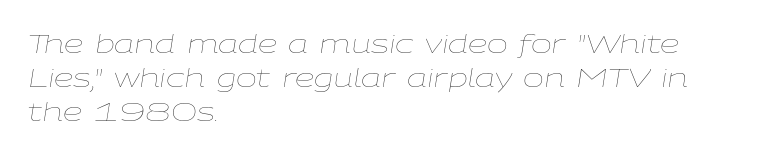
The line-height multiplier appears to be the usual default. The specimen omits any rule beneath the text block's lines. These glyphs show unthickened strokes, regular width or finer. The compositor pushed each line to the left boundary. The text carries the slant typical of an italic or oblique font. These lines keep a tight, regular rhythm from letter to letter.
